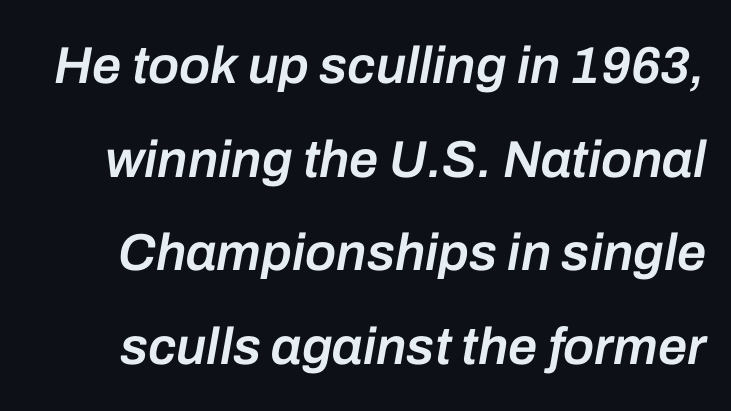
The image shows 52 px semibold type, italic (leaning right); set line spacing 1.8x, normal letter spacing, not underlined; low stroke contrast and a medium x-height.
